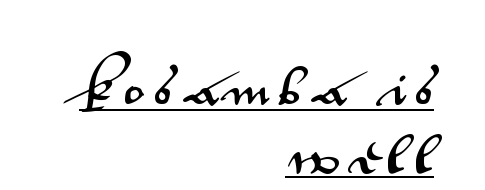
Q: Is the text italic (slanted)? A: Yes.
Q: Is the typeface a serif or a sans-serif typeface? A: Sans-serif.
Q: Is the text underlined? A: Yes.
Q: How is the paragraph aligned? A: Right-aligned.
Q: Is the spacing between letters normal or unusually wide? A: Unusually wide.
Q: Is the spacing between lines tight, normal or loose? A: Normal.
Q: Width (condensed, normal, or wide)? A: Wide.
Q: Stroke contrast? A: Medium.
Q: x-height? A: Small.
Q: Monospaced? A: No.
